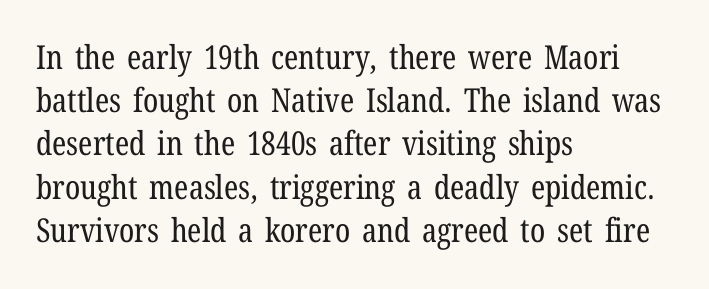
The image shows 33 px regular-weight, condensed serif type, upright; set left-aligned, normal line spacing (1.31x), normal letter spacing, not underlined; low stroke contrast and a medium x-height.
